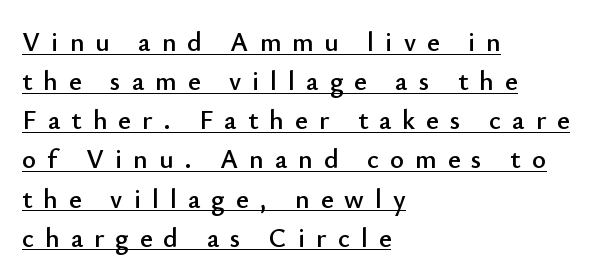
Letter spacing: wide. Alignment: flush left. Rendered with straight, roman letterforms. Evenly set lines give the paragraph a standard silhouette. The sample's only ornament is a line tracing under the words.
